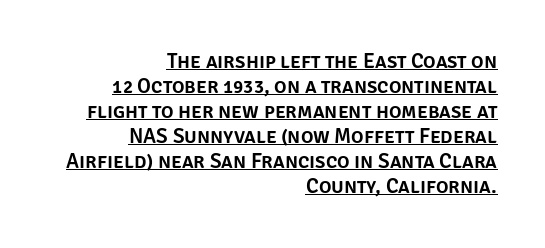
Q: Is the text italic (slanted)? A: No, it is upright.
Q: Is the text underlined? A: Yes.
Q: How is the paragraph aligned? A: Right-aligned.
Q: Is the spacing between letters normal or unusually wide? A: Normal.
